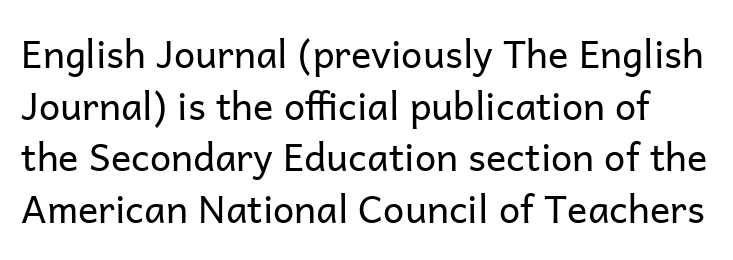
The image shows 38 px regular-weight sans-serif type, upright; set normal line spacing (1.36x), normal letter spacing, not underlined; low stroke contrast and a medium x-height.
